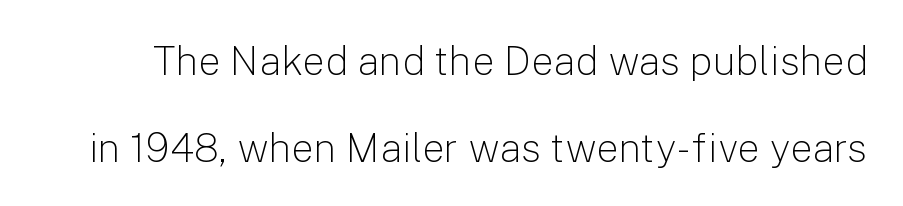
The glyphs in this specimen are sans serif. You could call the tracking neutral — neither tight nor loose. The foot of each line stays bare and open. These lines are rendered in a variable-pitch font. The font is comparable to plain body text, perhaps lighter.
